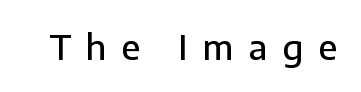
{"serif": "no", "italic": "no", "bold": "semi", "weight": "semibold", "width": "normal", "stroke_contrast": "low", "x_height": "medium", "monospaced": "no", "underline": "no", "letter_spacing": "wide", "letter_spacing_em": 0.43, "glyph_px": 34}
